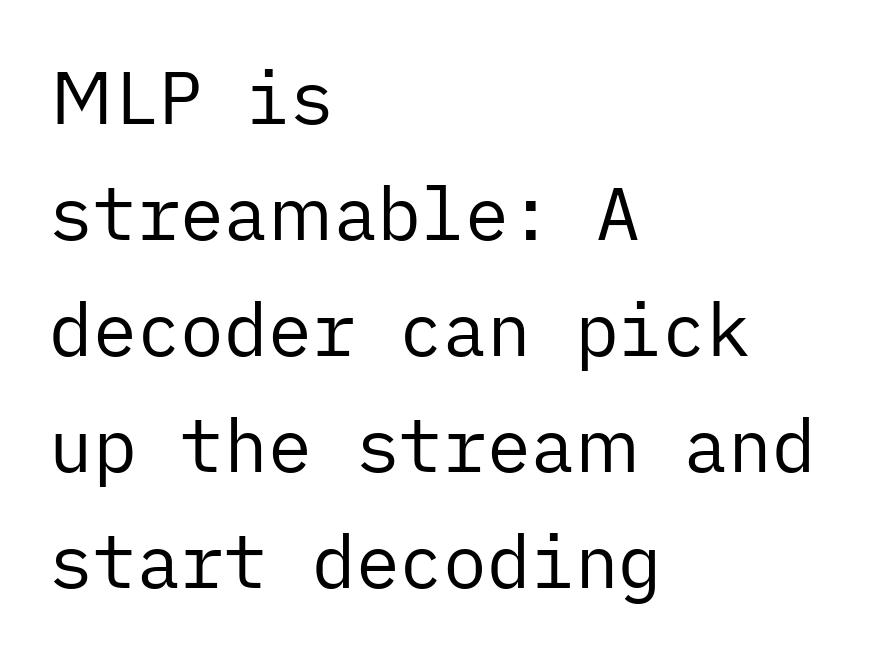
The image shows 73 px regular-weight sans-serif type, upright; set left-aligned, normal line spacing (1.59x), normal letter spacing, not underlined; low stroke contrast and a medium x-height.
